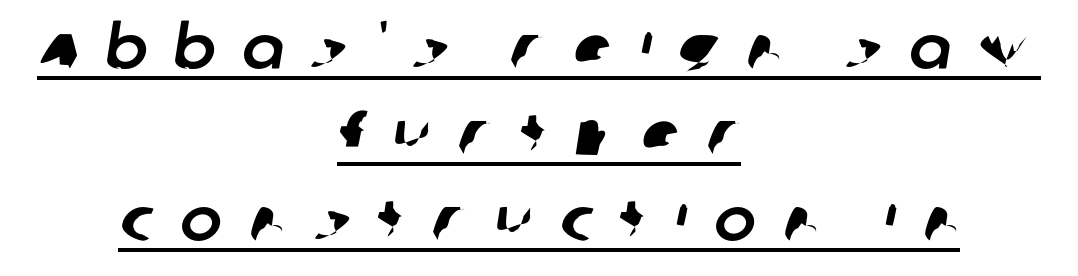
{"serif": "no", "width": "normal", "stroke_contrast": "low", "x_height": "large", "monospaced": "no", "underline": "yes", "align": "center", "line_spacing": "normal", "line_spacing_ratio": 1.39, "letter_spacing": "wide", "letter_spacing_em": 0.44, "glyph_px": 62}
